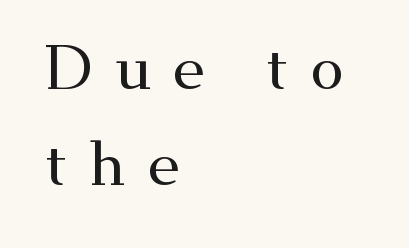
Layout note: lines flush left. The gaps between neighbouring characters are conspicuously large. Font category for this specimen: serif. The leading is moderate, giving the passage an even texture. Spacing verdict: proportional, widths tailored to each character. Plain, unruled lines of type.
